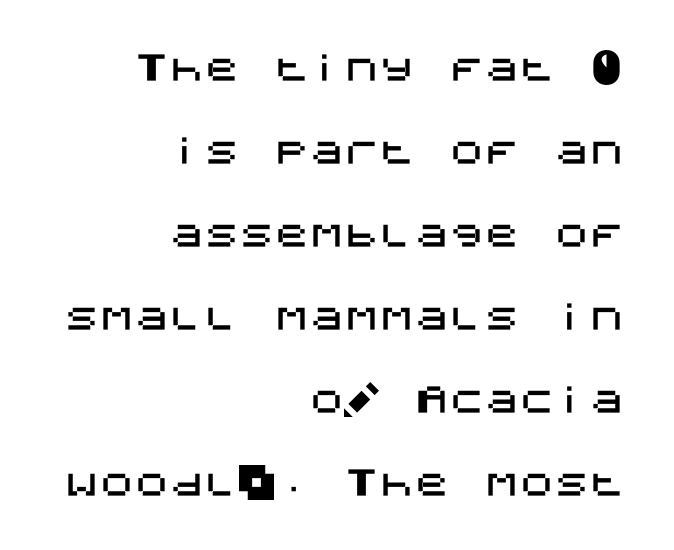
Unlike italic type, these characters show no tilt at all. Between one letter and the next there's only the usual sliver of space. You can tell from the bare stems that sans-serif type was used. The area under the type is left untouched. Regarding leading, the lines here are spaced well apart.
